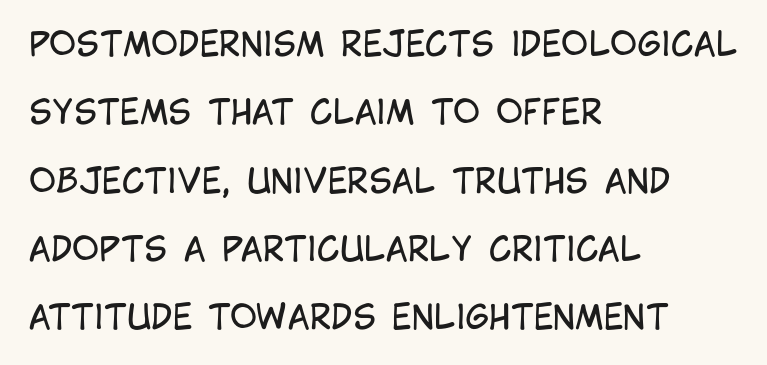
{"serif": "no", "italic": "no", "bold": "no", "weight": "regular", "width": "condensed", "stroke_contrast": "low", "x_height": "large", "monospaced": "no", "underline": "no", "align": "left", "line_spacing": "loose", "line_spacing_ratio": 2.07, "letter_spacing": "normal", "letter_spacing_em": 0.0, "glyph_px": 33}
